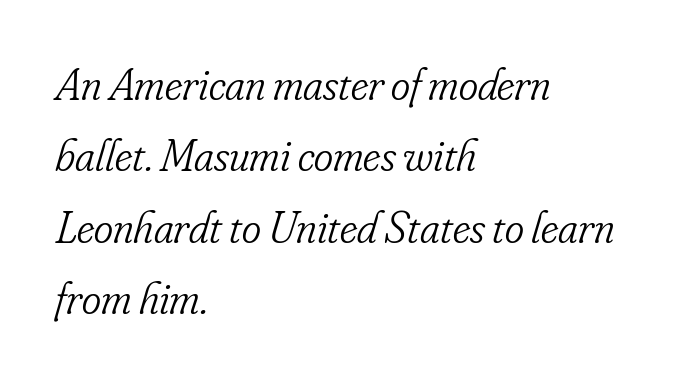
The image shows 46 px light, condensed serif type, italic (leaning right); set left-aligned, normal line spacing (1.55x), normal letter spacing, not underlined; low stroke contrast and a small x-height.
